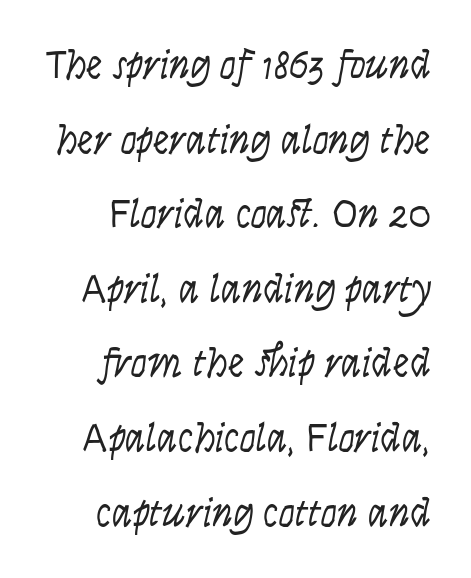
This rendering leaves character spacing at its baseline value. Has an underline been added? It has not. The rendering anchors every line to the right-hand side. Varying glyph widths throughout — classic text-font behaviour. No heavy texture on the line: the type isn't bold.
